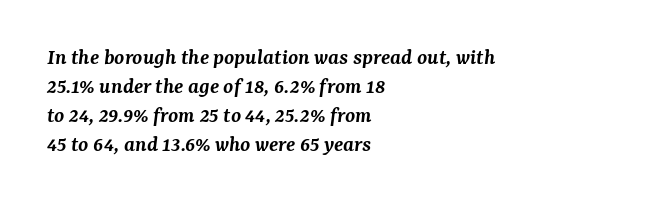
Which margin do the lines hug? The left one — the right edge is uneven. Every letter is mildly thick-stroked: semibold rather than bold. Descenders are the only things crossing below the line. Slant detected: the letters are inclined. This block has exactly the height ordinary leading produces. This sample uses plain, unmodified letter spacing.
